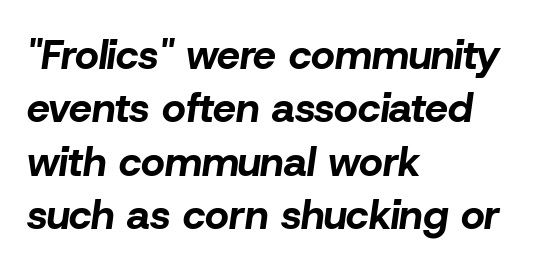
Q: Is the text bold? A: Yes.
Q: Is the text italic (slanted)? A: Yes, it leans right by about 8 degrees.
Q: Is the text underlined? A: No.
Q: How is the paragraph aligned? A: Left-aligned.
Q: Is the spacing between letters normal or unusually wide? A: Normal.
Q: Is the spacing between lines tight, normal or loose? A: Normal.
Q: Width (condensed, normal, or wide)? A: Normal.
Q: Stroke contrast? A: Low.
Q: x-height? A: Medium.
Q: Monospaced? A: No.
